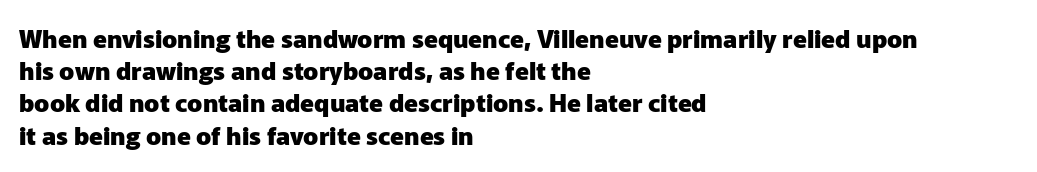
The image shows 25 px bold type, upright; set left-aligned, normal line spacing (1.29x), normal letter spacing, not underlined.
